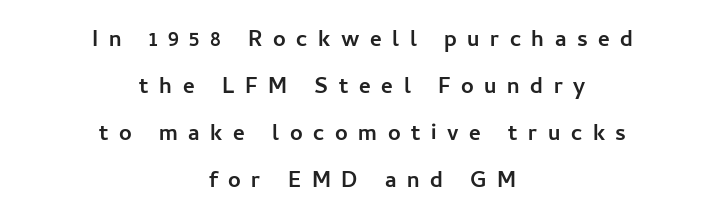
{"serif": "no", "italic": "no", "width": "normal", "stroke_contrast": "low", "x_height": "medium", "monospaced": "no", "underline": "no", "align": "center", "line_spacing": "normal", "line_spacing_ratio": 1.68, "letter_spacing": "wide", "letter_spacing_em": 0.38, "glyph_px": 28}
